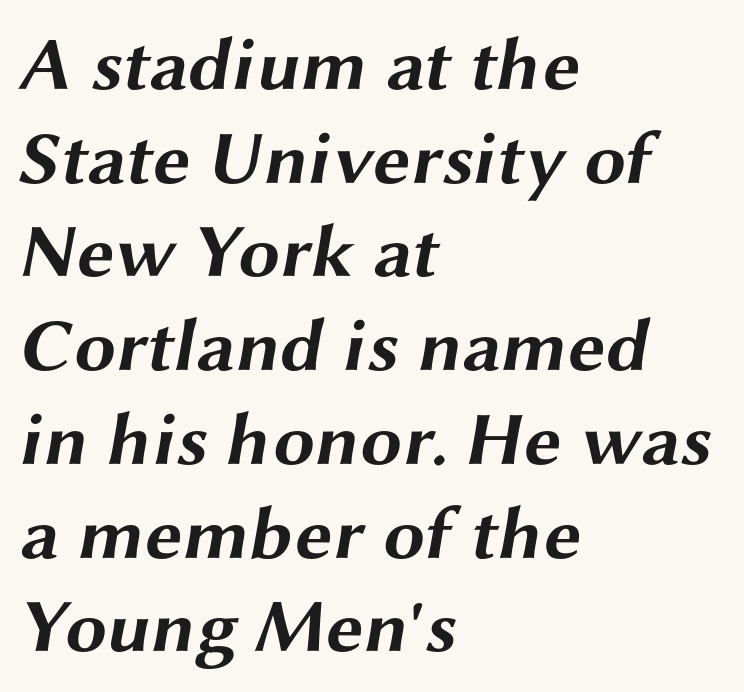
{"serif": "no", "bold": "yes", "weight": "bold", "width": "wide", "stroke_contrast": "medium", "x_height": "medium", "monospaced": "no", "underline": "no", "align": "left", "line_spacing": "normal", "line_spacing_ratio": 1.25, "letter_spacing": "normal", "letter_spacing_em": 0.0, "glyph_px": 75}
